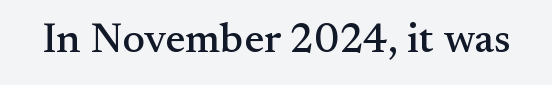
Ordinary non-slanted type is in use. The letters carry serifs — small finishing strokes at the ends of their stems. The passage shown is typed in a proportional face where columns would drift. Just letters on the line, the space beneath them empty. This rendering leaves character spacing at its baseline value.
